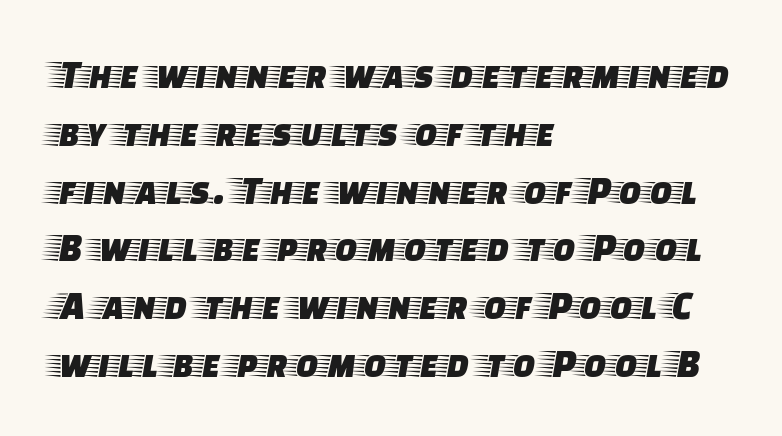
Q: Is the text italic (slanted)? A: Yes.
Q: Is the typeface a serif or a sans-serif typeface? A: Serif.
Q: Is the text underlined? A: No.
Q: How is the paragraph aligned? A: Left-aligned.
Q: Is the spacing between letters normal or unusually wide? A: Normal.
Q: Is the spacing between lines tight, normal or loose? A: Normal.
Q: Width (condensed, normal, or wide)? A: Wide.
Q: Stroke contrast? A: Low.
Q: x-height? A: Large.
Q: Monospaced? A: No.
